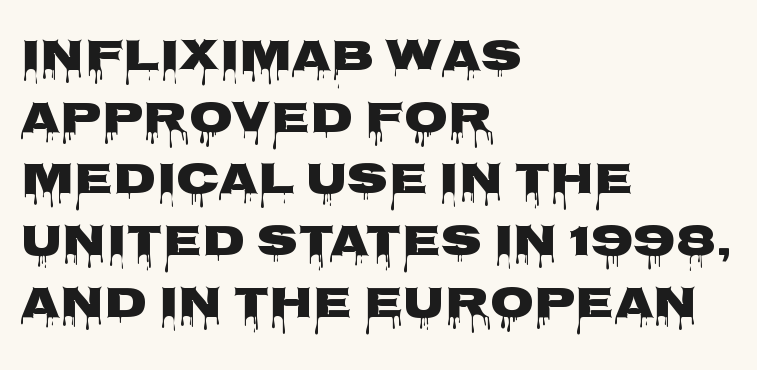
Vertical spacing — default. No word sits above an underline. Letterform terminals end flat and unadorned throughout the passage. The ragged edge is on the right, which tells us the setting is flush left. As a designer I'd log this as weight 700, bold. Observe the ordinary spacing: letters are neighbours, not strangers.
